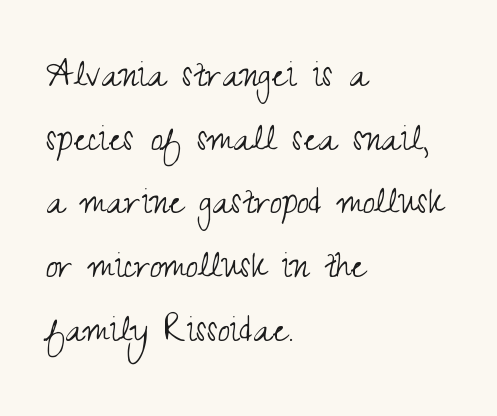
{"serif": "no", "italic": "no", "bold": "no", "weight": "light", "width": "condensed", "stroke_contrast": "medium", "x_height": "small", "monospaced": "no", "underline": "no", "align": "left", "line_spacing": "normal", "line_spacing_ratio": 1.48, "letter_spacing": "normal", "letter_spacing_em": 0.0, "glyph_px": 43}
